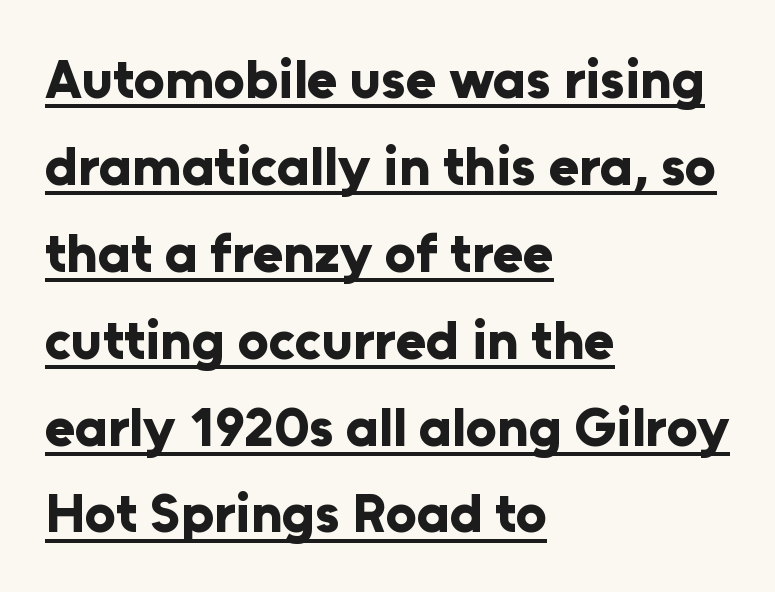
Q: Is the text bold? A: Yes.
Q: Is the text italic (slanted)? A: No, it is upright.
Q: Is the typeface a serif or a sans-serif typeface? A: Sans-serif.
Q: Is the text underlined? A: Yes.
Q: How is the paragraph aligned? A: Left-aligned.
Q: Is the spacing between letters normal or unusually wide? A: Normal.
Q: Is the spacing between lines tight, normal or loose? A: Normal.
Q: Width (condensed, normal, or wide)? A: Normal.
Q: Stroke contrast? A: Low.
Q: x-height? A: Medium.
Q: Monospaced? A: No.
